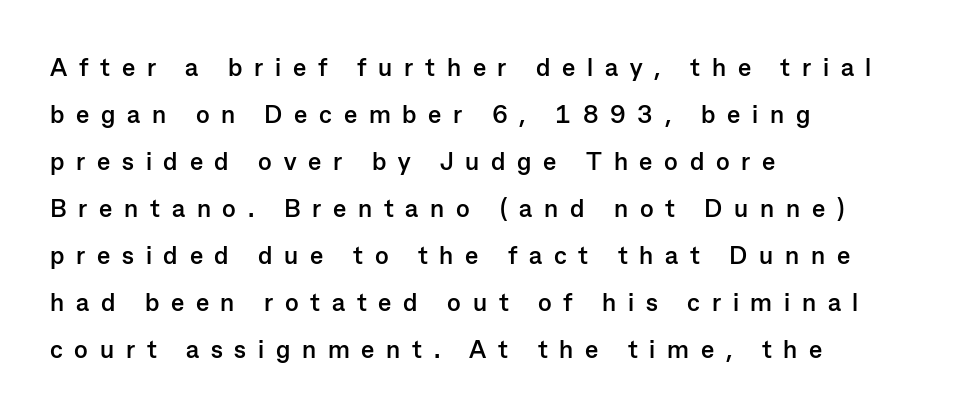
Q: Is the text bold? A: Yes.
Q: Is the text italic (slanted)? A: No, it is upright.
Q: Is the text underlined? A: No.
Q: How is the paragraph aligned? A: Left-aligned.
Q: Is the spacing between letters normal or unusually wide? A: Unusually wide.
